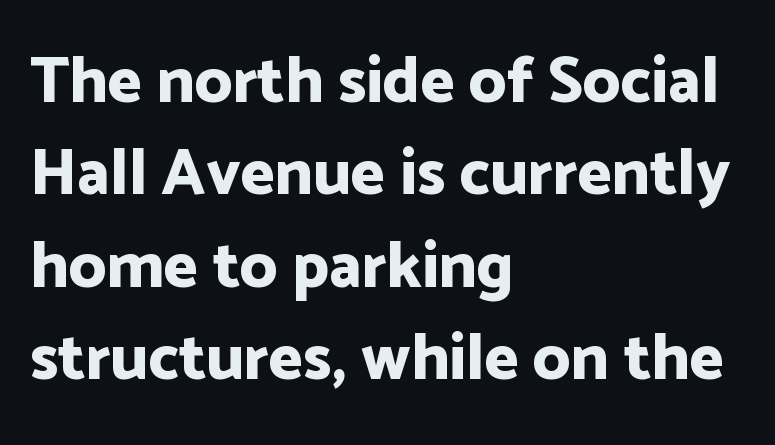
{"serif": "no", "italic": "no", "bold": "yes", "weight": "bold", "width": "normal", "stroke_contrast": "low", "x_height": "medium", "monospaced": "no", "underline": "no", "align": "left", "line_spacing": "normal", "line_spacing_ratio": 1.42, "letter_spacing": "normal", "letter_spacing_em": 0.0, "glyph_px": 65}
